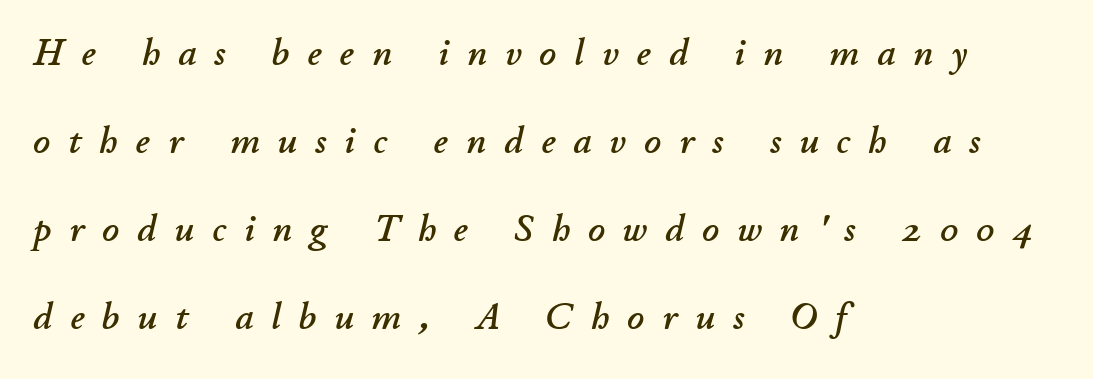
The image shows 37 px text type, italic (leaning right); set left-aligned, loose line spacing (2.38x), unusually wide letter spacing (+0.49 em), not underlined; low stroke contrast and a small x-height.
